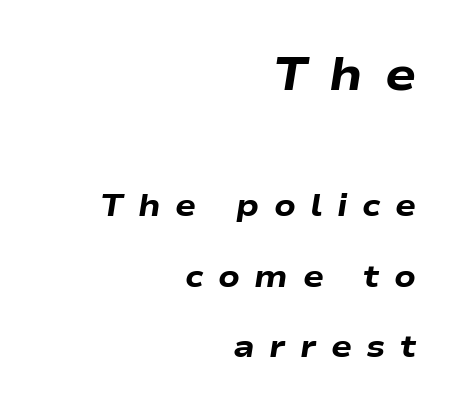
{"italic": "yes", "lean": "right", "slant_degrees": 9, "bold": "yes", "weight": "heavy", "width": "wide", "stroke_contrast": "low", "x_height": "medium", "monospaced": "no", "underline": "no", "align": "right", "line_spacing": "loose", "line_spacing_ratio": 2.27, "letter_spacing": "wide", "letter_spacing_em": 0.47, "larger_block": "first", "size_ratio": 1.48, "glyph_px": 46}
